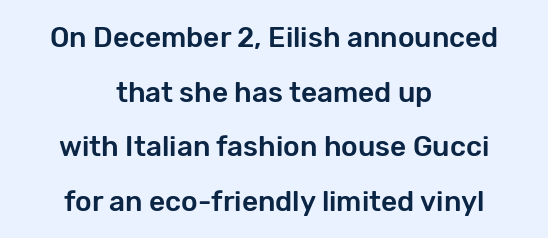
{"serif": "no", "italic": "no", "width": "normal", "stroke_contrast": "low", "x_height": "medium", "monospaced": "no", "underline": "no", "align": "center", "line_spacing": "loose", "line_spacing_ratio": 1.95, "letter_spacing": "normal", "letter_spacing_em": 0.0, "glyph_px": 28}
